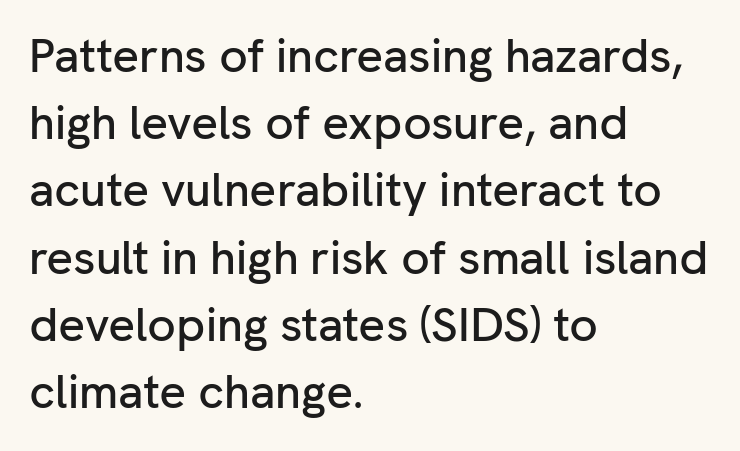
The image shows 47 px sans-serif type, upright; set left-aligned, normal line spacing (1.43x), normal letter spacing, not underlined; low stroke contrast and a medium x-height.
